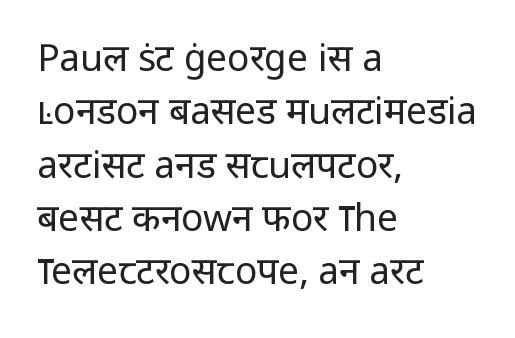
The image shows 37 px regular-weight sans-serif type, upright; set left-aligned, normal line spacing (1.44x), normal letter spacing, not underlined; low stroke contrast and a medium x-height.
